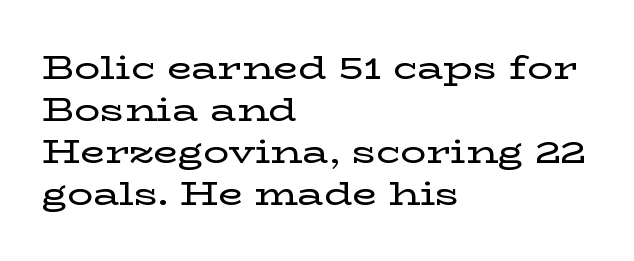
Q: Is the text italic (slanted)? A: No, it is upright.
Q: Is the typeface a serif or a sans-serif typeface? A: Serif.
Q: Is the text underlined? A: No.
Q: How is the paragraph aligned? A: Left-aligned.
Q: Is the spacing between letters normal or unusually wide? A: Normal.
Q: Is the spacing between lines tight, normal or loose? A: Normal.
Q: Width (condensed, normal, or wide)? A: Wide.
Q: Stroke contrast? A: Low.
Q: x-height? A: Medium.
Q: Monospaced? A: No.
